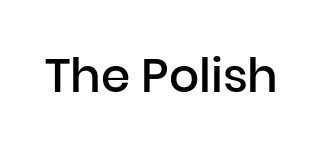
{"serif": "no", "italic": "no", "bold": "semi", "weight": "semibold", "width": "normal", "stroke_contrast": "low", "x_height": "medium", "monospaced": "no", "underline": "no", "letter_spacing": "normal", "letter_spacing_em": 0.0, "glyph_px": 47}
